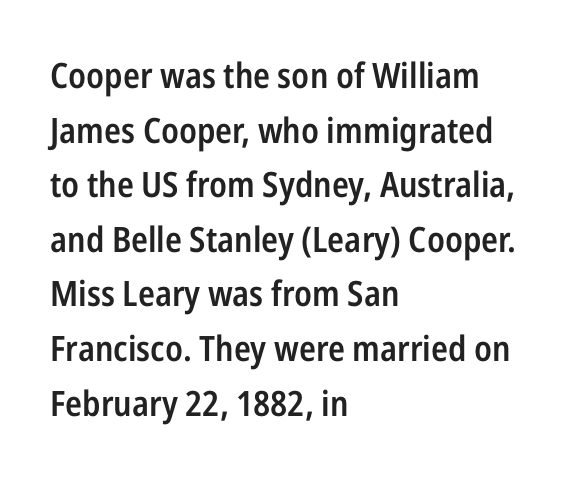
Each row of text sits above clean, open space. Style check: upright. This is sans-serif lettering, the kind often seen on screens and signage. The font is running at a semibold setting, under full bold.
